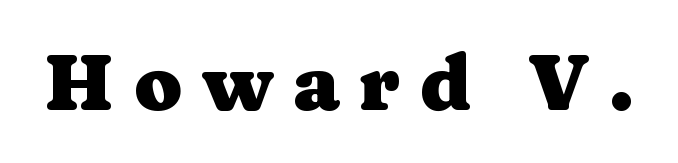
{"serif": "yes", "italic": "no", "bold": "yes", "weight": "heavy", "width": "wide", "stroke_contrast": "medium", "x_height": "medium", "monospaced": "no", "underline": "no", "letter_spacing": "wide", "letter_spacing_em": 0.25, "glyph_px": 78}
